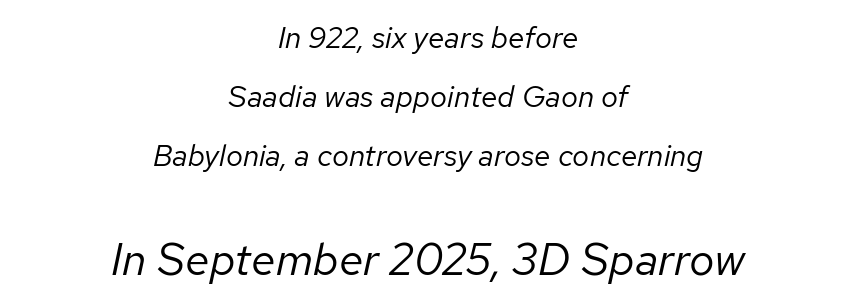
{"italic": "yes", "lean": "right", "slant_degrees": 12, "bold": "no", "weight": "regular", "width": "normal", "stroke_contrast": "low", "x_height": "medium", "monospaced": "no", "underline": "no", "align": "center", "line_spacing": "loose", "line_spacing_ratio": 1.96, "letter_spacing": "normal", "letter_spacing_em": 0.0, "larger_block": "second", "size_ratio": 1.5, "glyph_px": 45}
